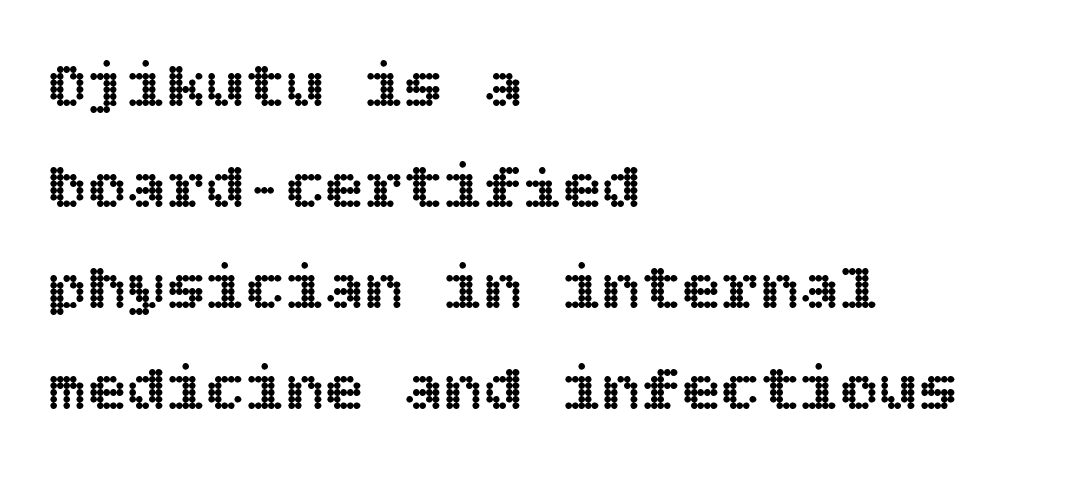
Reading down the block, your eye returns to a fixed left position each line. The designer left line spacing at the default. Letters rest on an invisible, unmarked baseline. The letters stand upright; this is a roman face. Caption: standard tracking, unaltered.
